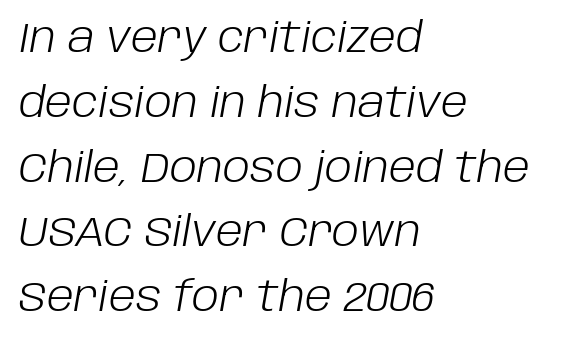
Q: Is the text bold? A: No.
Q: Is the text italic (slanted)? A: Yes, it leans right by about 10 degrees.
Q: Is the text underlined? A: No.
Q: How is the paragraph aligned? A: Left-aligned.
Q: Is the spacing between letters normal or unusually wide? A: Normal.
Q: Is the spacing between lines tight, normal or loose? A: Normal.
Q: Width (condensed, normal, or wide)? A: Normal.
Q: Stroke contrast? A: Low.
Q: x-height? A: Large.
Q: Monospaced? A: No.
